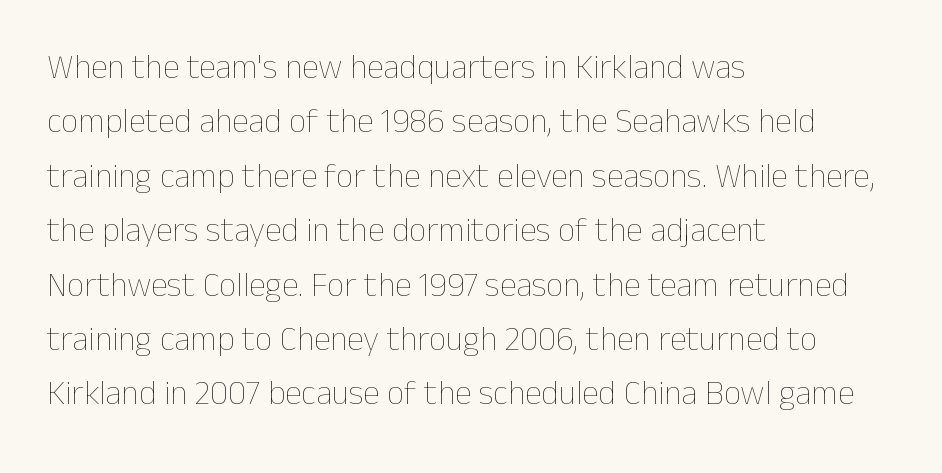
Q: Is the text bold? A: No.
Q: Is the text italic (slanted)? A: No, it is upright.
Q: Is the text underlined? A: No.
Q: How is the paragraph aligned? A: Left-aligned.
Q: Is the spacing between letters normal or unusually wide? A: Normal.
Q: Is the spacing between lines tight, normal or loose? A: Normal.
Q: Width (condensed, normal, or wide)? A: Normal.
Q: Stroke contrast? A: Low.
Q: x-height? A: Medium.
Q: Monospaced? A: No.
